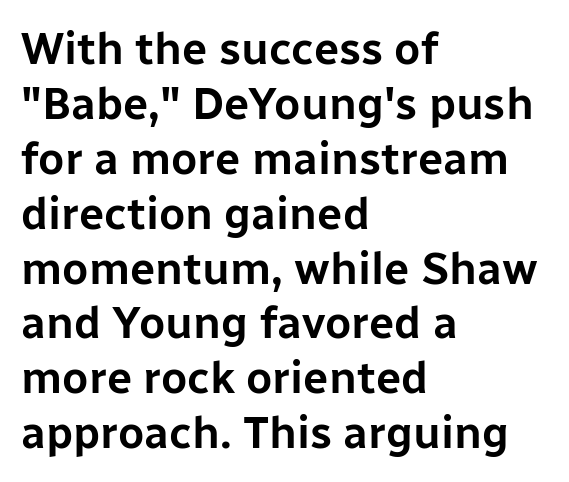
Any mark beneath the type? The region is blank. No italicization has been applied; the sample stays upright. Each letter's strokes conclude bluntly, with no projecting serifs. Glyph-to-glyph distance matches everyday printed text. The rag falls on the right side of this text block.
